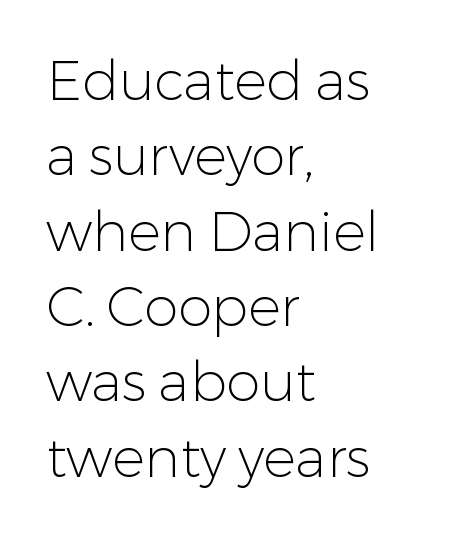
The image shows 55 px light sans-serif type, upright; set left-aligned, normal line spacing (1.37x), normal letter spacing, not underlined; low stroke contrast and a medium x-height.
